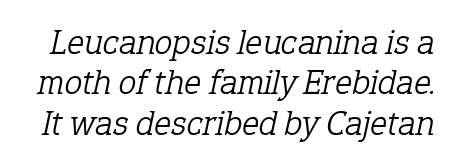
Q: Is the text bold? A: No.
Q: Is the text italic (slanted)? A: Yes, it leans right by about 12 degrees.
Q: Is the typeface a serif or a sans-serif typeface? A: Serif.
Q: Is the text underlined? A: No.
Q: Is the spacing between letters normal or unusually wide? A: Normal.
Q: Is the spacing between lines tight, normal or loose? A: Tight.
Q: Width (condensed, normal, or wide)? A: Normal.
Q: Stroke contrast? A: Low.
Q: x-height? A: Medium.
Q: Monospaced? A: No.
